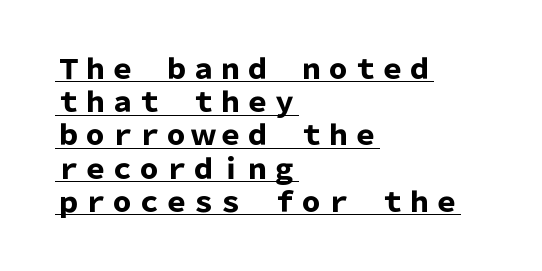
Decoration check: the copy is underlined. One-word summary of the alignment: left. What stands out about the letter spacing? Nothing — it is the standard amount. The passage shown is emphatically bold.
